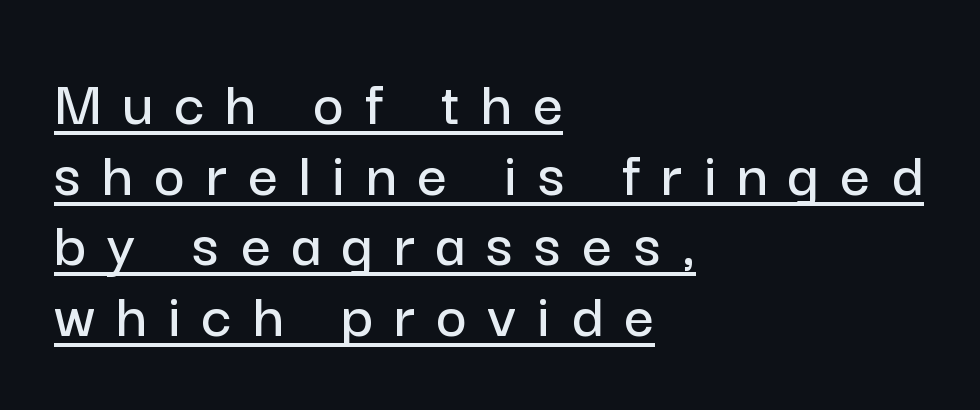
Left-aligned paragraph, ragged on the right. These lines were composed using upright roman letters. Compared with typical body copy, the letter spacing here is much looser. Students, observe the line beneath the letters — that is underlining.
